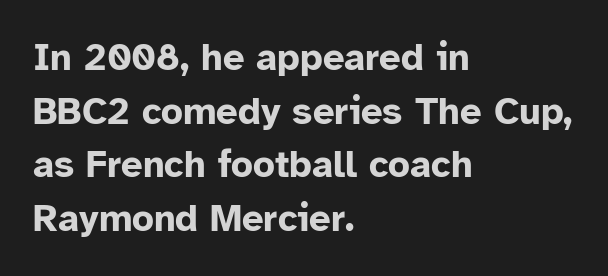
Short and long lines alike share a common starting point at left. Observe the absence of serifs on each vertical stroke in this sample. A typesetter would mark this as roman, not italic. The rendering uses a moderate line-height, typical for paragraphs. Proportional: the letters do not fall into vertical columns.
